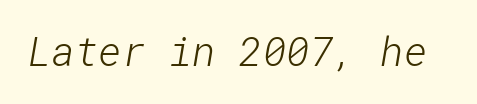
{"serif": "no", "bold": "no", "weight": "light", "width": "normal", "stroke_contrast": "low", "x_height": "medium", "underline": "no", "letter_spacing": "normal", "letter_spacing_em": 0.0, "glyph_px": 40}
